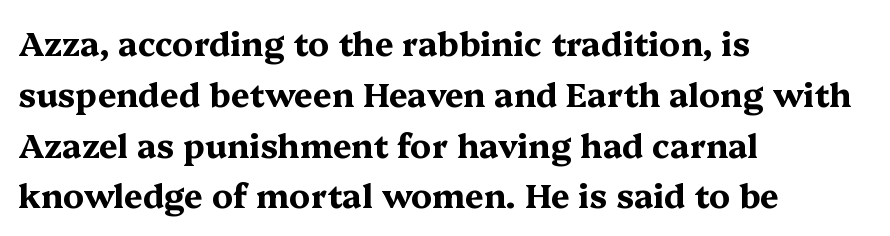
Chunky letters — that's bold for sure. Whoever set this chose a conventional vertical rhythm. These lines are rendered in a variable-pitch font. Horizontal alignment here is leftward, the default for most running prose.
